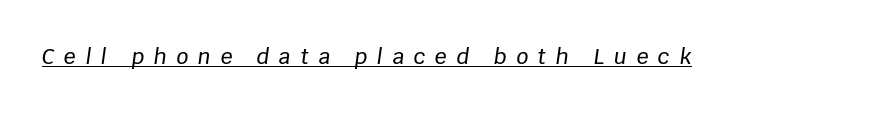
{"italic": "yes", "lean": "right", "slant_degrees": 8, "underline": "yes", "letter_spacing": "wide", "letter_spacing_em": 0.46, "glyph_px": 21}
